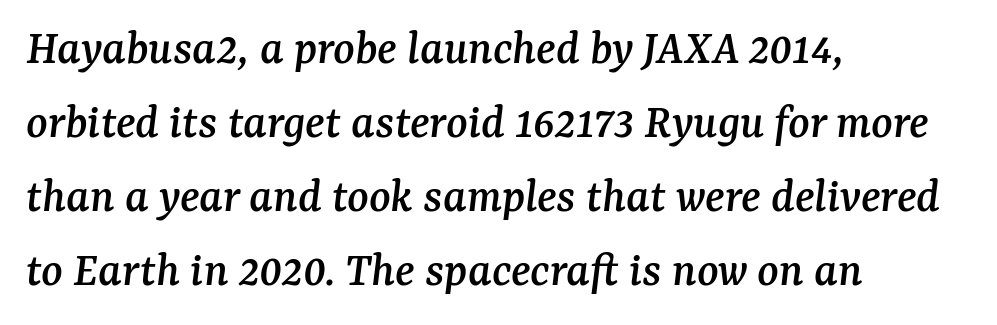
{"serif": "yes", "italic": "yes", "lean": "right", "slant_degrees": 7, "width": "normal", "stroke_contrast": "medium", "x_height": "medium", "monospaced": "no", "underline": "no", "align": "left", "line_spacing": "normal", "line_spacing_ratio": 1.48, "letter_spacing": "normal", "letter_spacing_em": 0.0, "glyph_px": 50}
